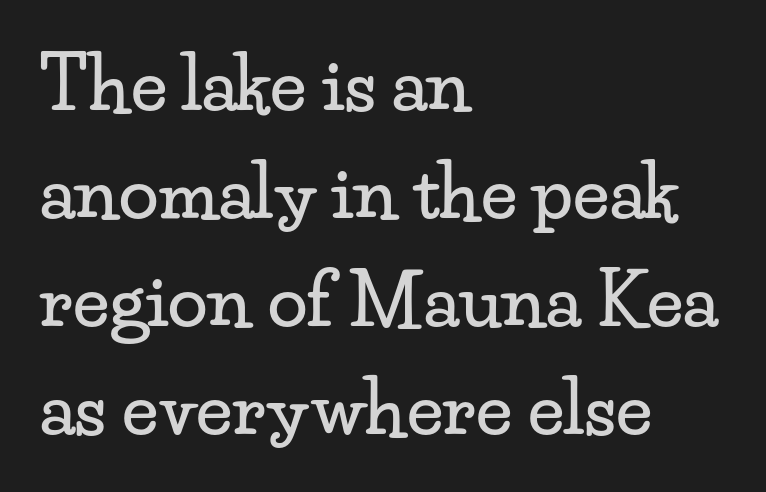
A typesetter would mark this as roman, not italic. The passage shown is typed in a proportional face where columns would drift. The rendering anchors every line to the left-hand side. A bare baseline throughout the passage.
